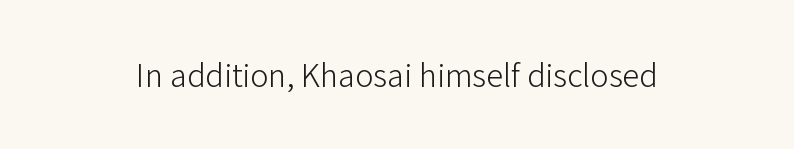
The image shows 34 px light sans-serif type, upright; set normal letter spacing, not underlined; low stroke contrast and a medium x-height.
